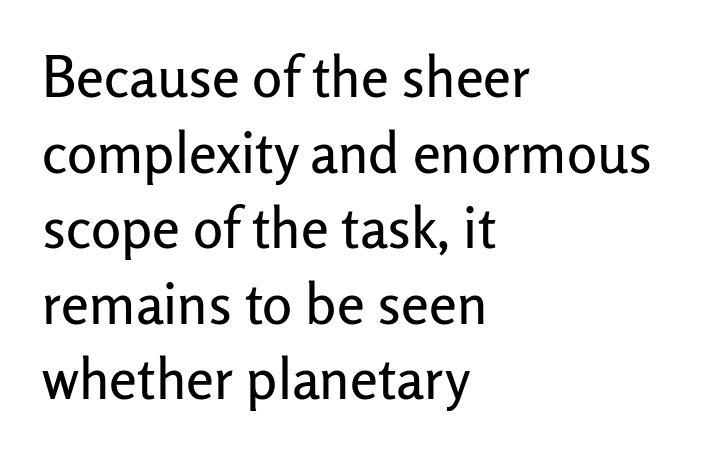
{"serif": "no", "italic": "no", "width": "normal", "stroke_contrast": "low", "x_height": "medium", "monospaced": "no", "underline": "no", "align": "left", "line_spacing": "normal", "line_spacing_ratio": 1.35, "letter_spacing": "normal", "letter_spacing_em": 0.0, "glyph_px": 56}
